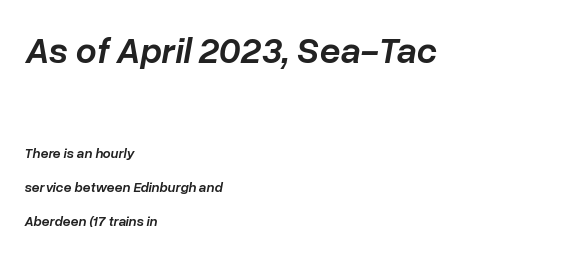
{"italic": "yes", "lean": "right", "slant_degrees": 10, "bold": "semi", "weight": "semibold", "width": "normal", "stroke_contrast": "low", "x_height": "medium", "monospaced": "no", "underline": "no", "align": "left", "line_spacing": "loose", "line_spacing_ratio": 2.42, "letter_spacing": "normal", "letter_spacing_em": 0.0, "larger_block": "first", "size_ratio": 2.64, "glyph_px": 37}
